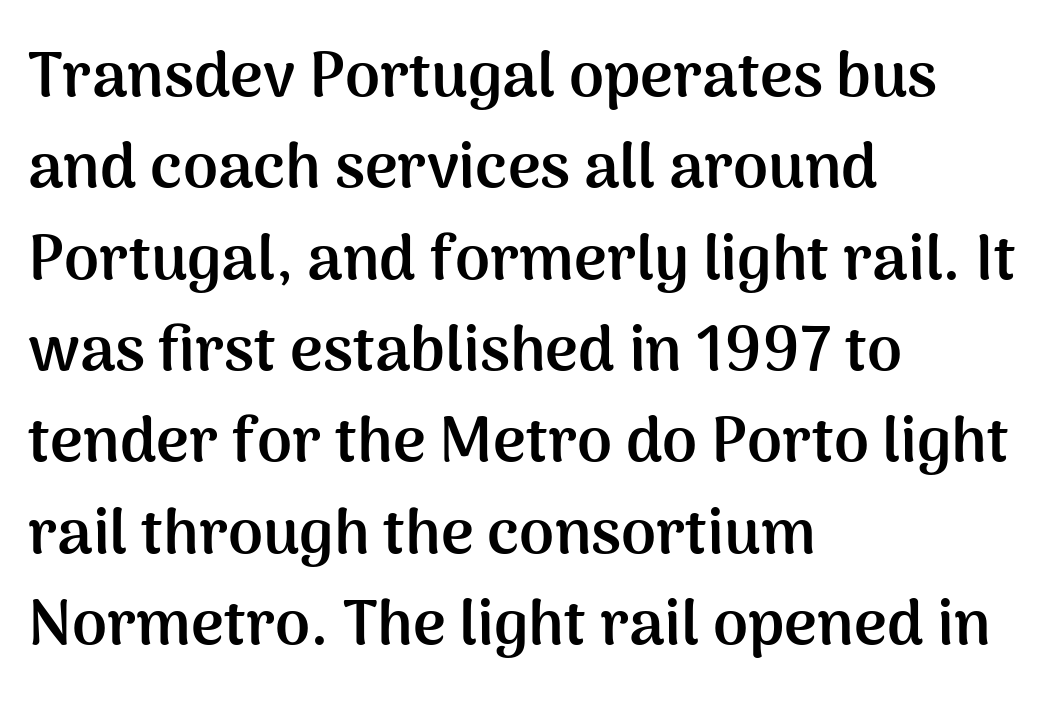
{"serif": "no", "italic": "no", "bold": "yes", "weight": "semibold", "width": "normal", "stroke_contrast": "medium", "x_height": "medium", "monospaced": "no", "underline": "no", "align": "left", "line_spacing": "normal", "line_spacing_ratio": 1.45, "letter_spacing": "normal", "letter_spacing_em": 0.0, "glyph_px": 63}
